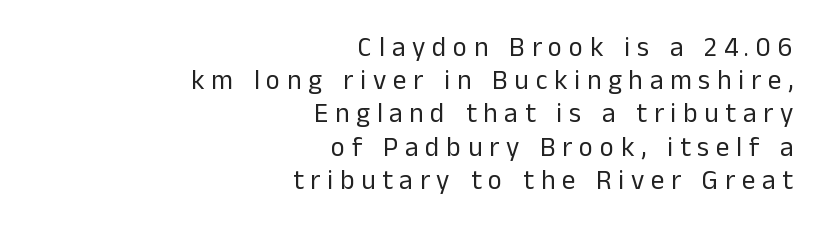
{"italic": "no", "bold": "no", "underline": "no", "align": "right", "line_spacing_ratio": 1.23, "letter_spacing": "wide", "letter_spacing_em": 0.25, "glyph_px": 27}
